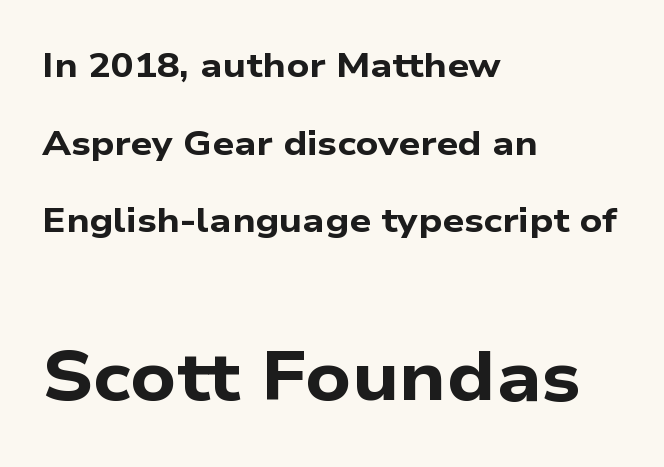
Q: Is the text bold? A: Yes.
Q: Is the typeface a serif or a sans-serif typeface? A: Sans-serif.
Q: Is the text underlined? A: No.
Q: How is the paragraph aligned? A: Left-aligned.
Q: Is the spacing between letters normal or unusually wide? A: Normal.
Q: Is the spacing between lines tight, normal or loose? A: Loose.
Q: Which block of text is set in a larger size, the first (top) or the second (bottom)? A: The second (bottom) one.
Q: Width (condensed, normal, or wide)? A: Wide.
Q: Stroke contrast? A: Low.
Q: x-height? A: Medium.
Q: Monospaced? A: No.
